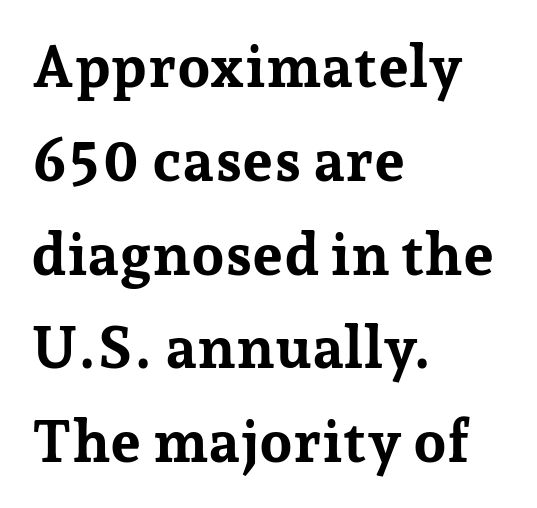
Q: Is the text bold? A: Yes.
Q: Is the text italic (slanted)? A: No, it is upright.
Q: Is the typeface a serif or a sans-serif typeface? A: Serif.
Q: Is the text underlined? A: No.
Q: How is the paragraph aligned? A: Left-aligned.
Q: Is the spacing between letters normal or unusually wide? A: Normal.
Q: Is the spacing between lines tight, normal or loose? A: Normal.
Q: Width (condensed, normal, or wide)? A: Normal.
Q: Stroke contrast? A: Low.
Q: x-height? A: Medium.
Q: Monospaced? A: No.
